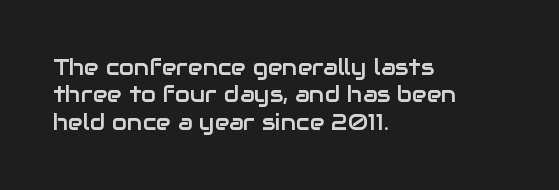
Q: Is the text italic (slanted)? A: No, it is upright.
Q: Is the text underlined? A: No.
Q: How is the paragraph aligned? A: Left-aligned.
Q: Is the spacing between letters normal or unusually wide? A: Normal.
Q: Is the spacing between lines tight, normal or loose? A: Normal.
